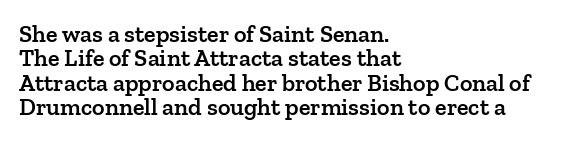
The lines are packed closely together with very little leading. The gaps between neighbouring characters are ordinary and unremarkable. The lettering stays uniformly vertical, giving the passage a roman look. Weight: semibold (demi). Has an underline been added? It has not. All the whitespace from short lines collects on the right.
